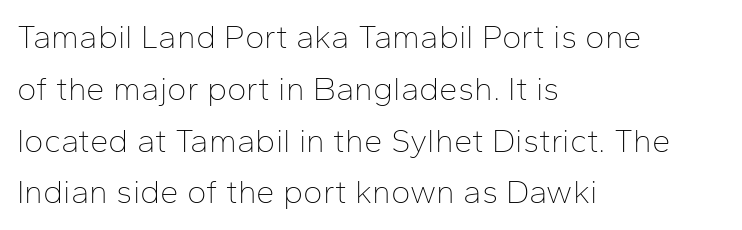
The image shows 33 px thin sans-serif type, upright; set left-aligned, normal line spacing (1.57x), normal letter spacing, not underlined; low stroke contrast and a medium x-height.
